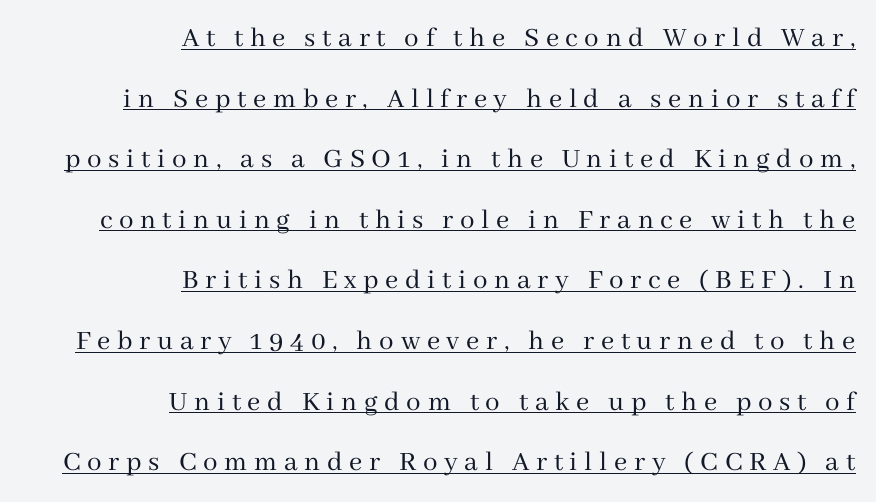
Q: Is the text bold? A: No.
Q: Is the text italic (slanted)? A: No, it is upright.
Q: Is the typeface a serif or a sans-serif typeface? A: Serif.
Q: Is the text underlined? A: Yes.
Q: How is the paragraph aligned? A: Right-aligned.
Q: Is the spacing between letters normal or unusually wide? A: Unusually wide.
Q: Is the spacing between lines tight, normal or loose? A: Loose.
Q: Width (condensed, normal, or wide)? A: Normal.
Q: Stroke contrast? A: Medium.
Q: x-height? A: Medium.
Q: Monospaced? A: No.
